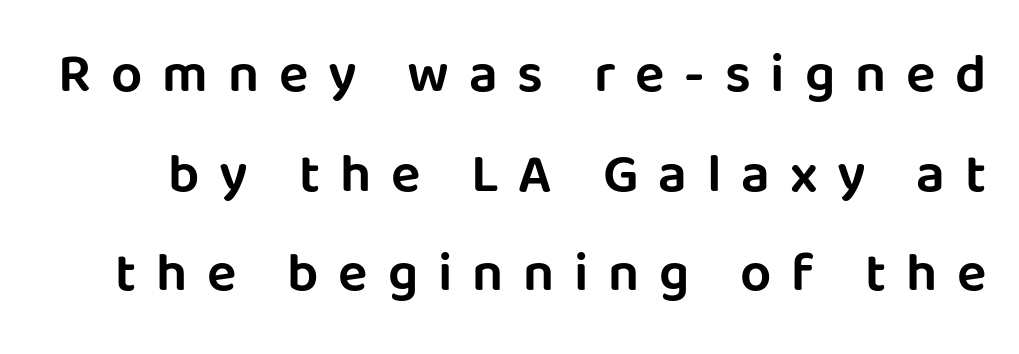
{"serif": "no", "italic": "no", "width": "normal", "stroke_contrast": "low", "x_height": "large", "monospaced": "no", "underline": "no", "line_spacing_ratio": 1.81, "letter_spacing": "wide", "letter_spacing_em": 0.36, "glyph_px": 55}
